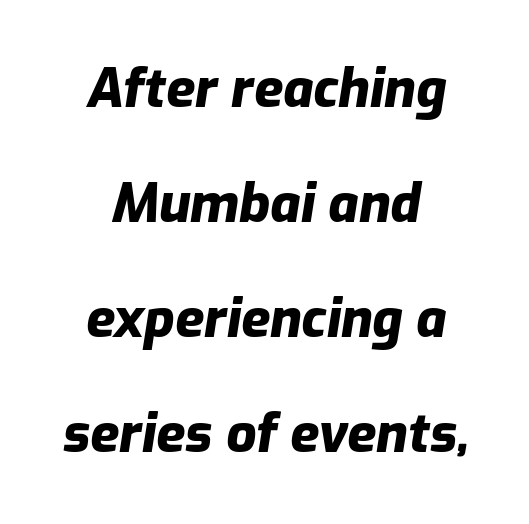
{"italic": "yes", "lean": "right", "slant_degrees": 9, "bold": "yes", "weight": "heavy", "width": "normal", "stroke_contrast": "low", "x_height": "medium", "monospaced": "no", "underline": "no", "align": "center", "line_spacing": "loose", "line_spacing_ratio": 2.17, "letter_spacing": "normal", "letter_spacing_em": 0.0, "glyph_px": 53}
